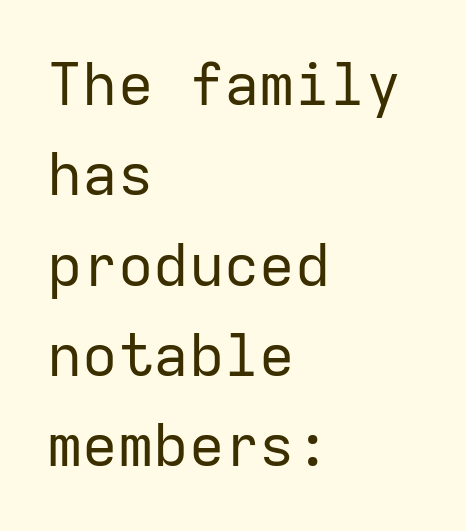
The image shows 59 px regular-weight sans-serif type, upright, monospaced; set left-aligned, normal line spacing (1.53x), normal letter spacing, not underlined; low stroke contrast and a medium x-height.
